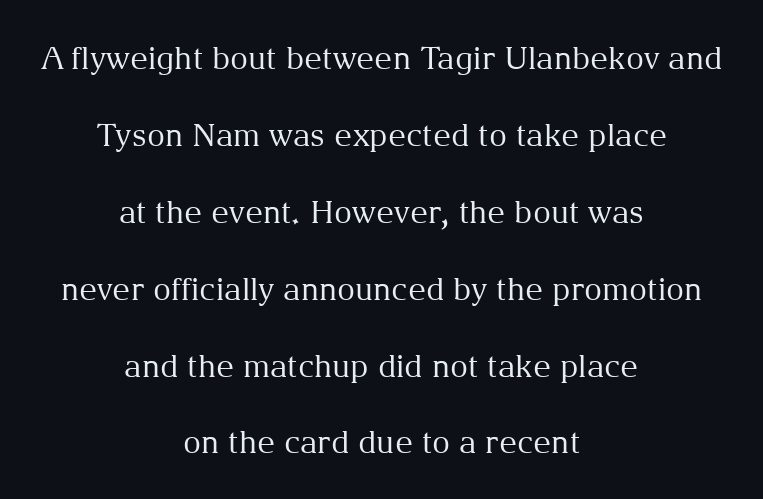
This sample has the flowing, uneven cadence of proportional lettering. The area under the type is left untouched. The line-height multiplier appears high, well above default. The text block is weighted toward neither margin, spreading evenly from the middle. The text was rendered using a seriffed face with decorative stroke endings. In terms of letterspacing, this is plain default setting.
